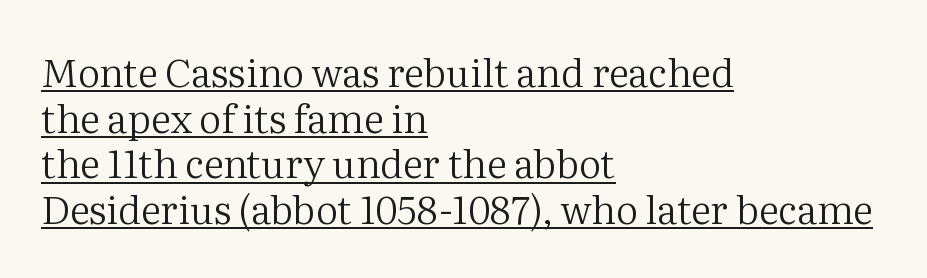
{"serif": "yes", "italic": "no", "bold": "no", "weight": "regular", "width": "normal", "stroke_contrast": "medium", "x_height": "medium", "monospaced": "no", "underline": "yes", "align": "left", "line_spacing_ratio": 1.17, "letter_spacing": "normal", "letter_spacing_em": 0.0, "glyph_px": 39}
